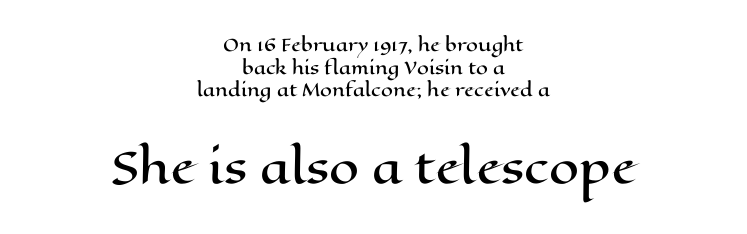
Q: Is the text italic (slanted)? A: No, it is upright.
Q: Is the text underlined? A: No.
Q: How is the paragraph aligned? A: Centered.
Q: Is the spacing between letters normal or unusually wide? A: Normal.
Q: Is the spacing between lines tight, normal or loose? A: Normal.
Q: Which block of text is set in a larger size, the first (top) or the second (bottom)? A: The second (bottom) one.
Q: Width (condensed, normal, or wide)? A: Wide.
Q: Stroke contrast? A: High.
Q: x-height? A: Medium.
Q: Monospaced? A: No.
